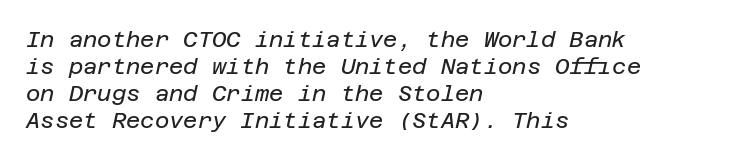
Q: Is the text bold? A: No.
Q: Is the text italic (slanted)? A: Yes, it leans right by about 12 degrees.
Q: Is the text underlined? A: No.
Q: How is the paragraph aligned? A: Left-aligned.
Q: Is the spacing between letters normal or unusually wide? A: Normal.
